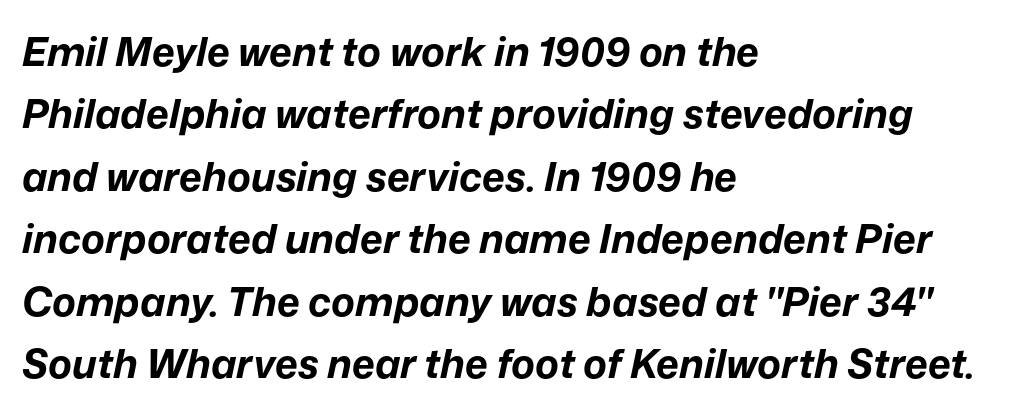
{"italic": "yes", "lean": "right", "slant_degrees": 12, "bold": "yes", "weight": "bold", "width": "normal", "stroke_contrast": "low", "x_height": "medium", "monospaced": "no", "underline": "no", "align": "left", "line_spacing": "normal", "line_spacing_ratio": 1.56, "letter_spacing": "normal", "letter_spacing_em": 0.0, "glyph_px": 40}
